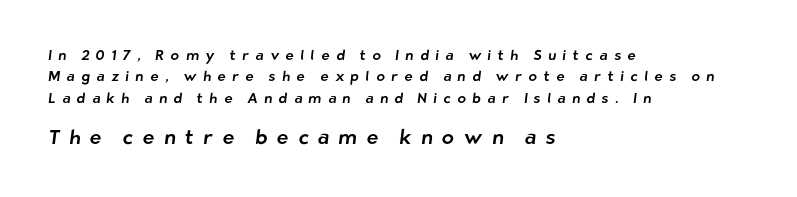
Q: Is the text underlined? A: No.
Q: How is the paragraph aligned? A: Left-aligned.
Q: Is the spacing between letters normal or unusually wide? A: Unusually wide.
Q: Is the spacing between lines tight, normal or loose? A: Normal.
Q: Which block of text is set in a larger size, the first (top) or the second (bottom)? A: The second (bottom) one.
